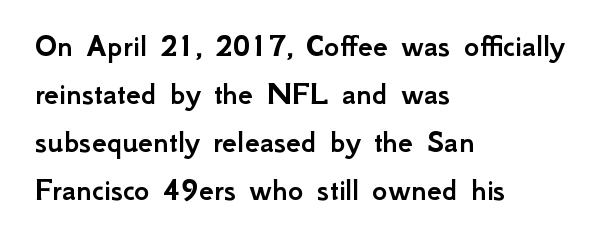
The rendering uses a moderate line-height, typical for paragraphs. These lines are rendered in a variable-pitch font. Short note: letters normally spaced. Do the letters lean? They stand straight. Underline: absent.
